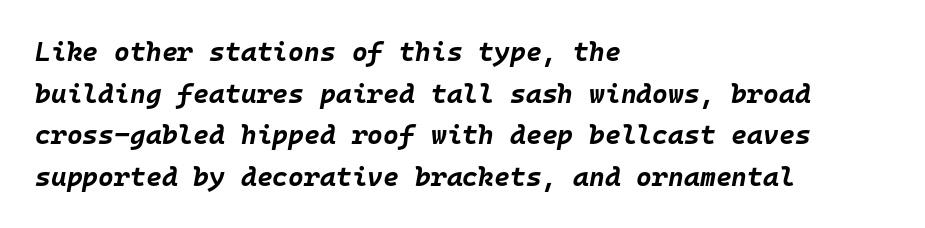
If you drew a line through each stem, it would be angled. The leading is moderate, giving the passage an even texture. The space directly below the letters is spotless. The passage shown has conventional tracking throughout. Is the block centered? No — it sits flush against the left margin. Stroke thickness is high; the sample reads as a true bold.
